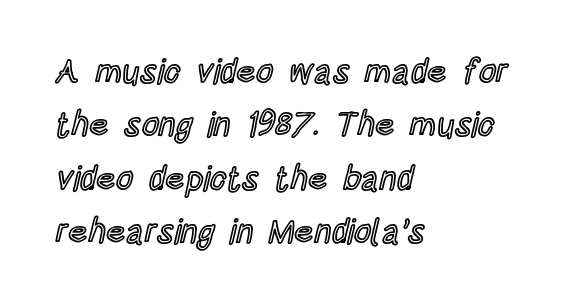
{"width": "condensed", "x_height": "large", "monospaced": "no", "underline": "no", "align": "left", "line_spacing": "normal", "line_spacing_ratio": 1.57, "letter_spacing": "normal", "letter_spacing_em": 0.0, "glyph_px": 34}
